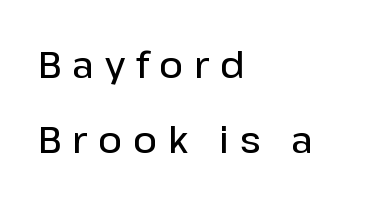
Does the type have serifs? No, each stem ends abruptly. This is moderately heavy type, rendered in semibold. The face used here is rendered with a markedly widened letterfit. Baseline-to-baseline distance is far greater than the letter height. These lines are set flush left with a ragged right edge.
